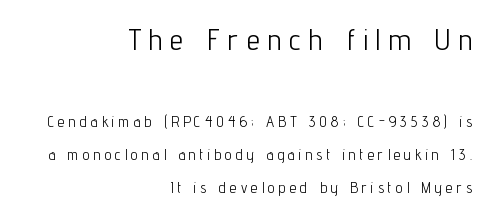
Q: Is the text bold? A: No.
Q: Is the text italic (slanted)? A: No, it is upright.
Q: Is the typeface a serif or a sans-serif typeface? A: Sans-serif.
Q: Is the text underlined? A: No.
Q: How is the paragraph aligned? A: Right-aligned.
Q: Is the spacing between letters normal or unusually wide? A: Unusually wide.
Q: Is the spacing between lines tight, normal or loose? A: Loose.
Q: Which block of text is set in a larger size, the first (top) or the second (bottom)? A: The first (top) one.
Q: Width (condensed, normal, or wide)? A: Condensed.
Q: Stroke contrast? A: Low.
Q: x-height? A: Medium.
Q: Monospaced? A: No.
